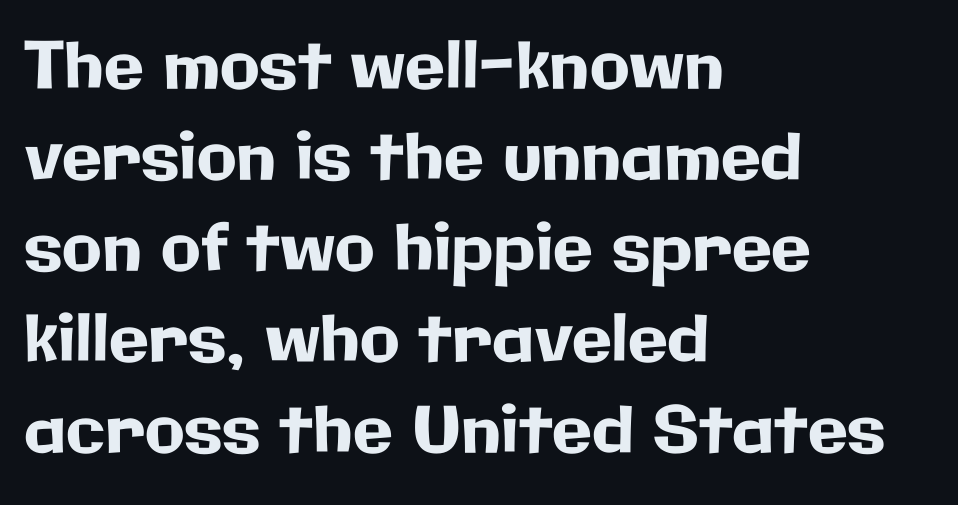
{"serif": "no", "italic": "no", "width": "normal", "stroke_contrast": "low", "x_height": "medium", "monospaced": "no", "underline": "no", "align": "left", "line_spacing": "normal", "line_spacing_ratio": 1.4, "letter_spacing": "normal", "letter_spacing_em": 0.0, "glyph_px": 65}
